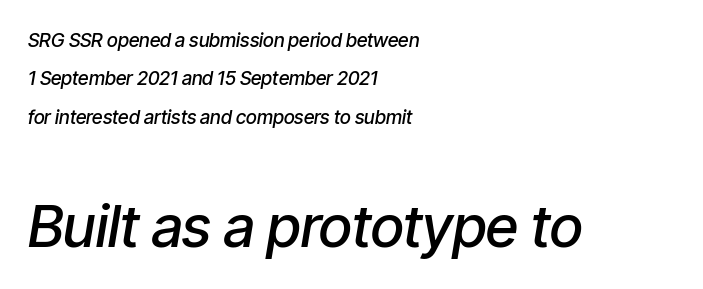
The image shows 58 px semibold, condensed type, italic (leaning right); set left-aligned, loose line spacing (2.02x), normal letter spacing, not underlined; the second (bottom) block is 3.05x larger; low stroke contrast and a medium x-height.
